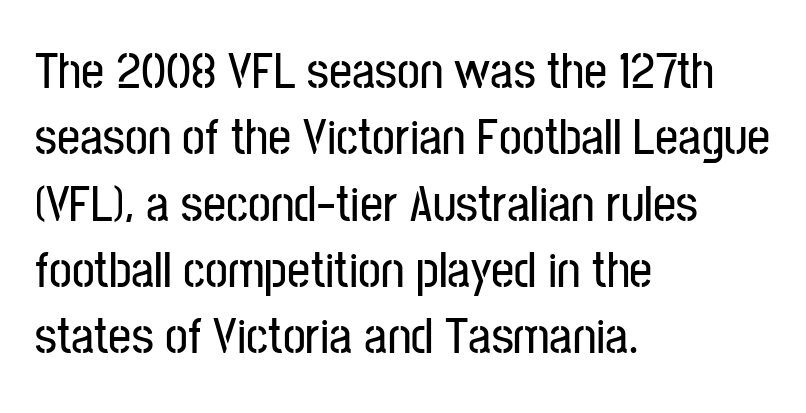
{"serif": "no", "italic": "no", "width": "condensed", "stroke_contrast": "low", "x_height": "medium", "monospaced": "no", "underline": "no", "align": "left", "line_spacing": "normal", "line_spacing_ratio": 1.3, "letter_spacing": "normal", "letter_spacing_em": 0.0, "glyph_px": 51}
